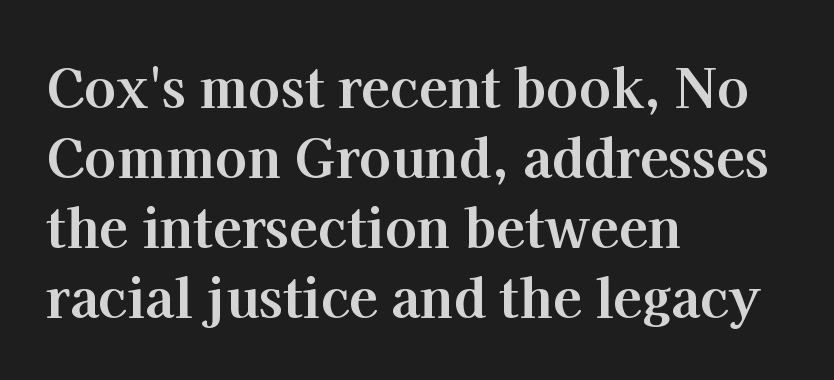
{"serif": "yes", "italic": "no", "bold": "yes", "weight": "bold", "width": "normal", "stroke_contrast": "high", "x_height": "medium", "monospaced": "no", "underline": "no", "align": "left", "line_spacing": "normal", "line_spacing_ratio": 1.32, "letter_spacing": "normal", "letter_spacing_em": 0.0, "glyph_px": 53}
